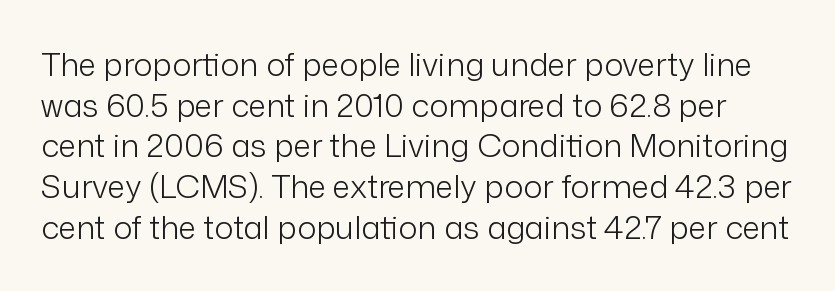
Q: Is the text bold? A: No.
Q: Is the text italic (slanted)? A: No, it is upright.
Q: Is the typeface a serif or a sans-serif typeface? A: Sans-serif.
Q: Is the text underlined? A: No.
Q: Is the spacing between letters normal or unusually wide? A: Normal.
Q: Is the spacing between lines tight, normal or loose? A: Normal.
Q: Width (condensed, normal, or wide)? A: Normal.
Q: Stroke contrast? A: Low.
Q: x-height? A: Medium.
Q: Monospaced? A: No.
